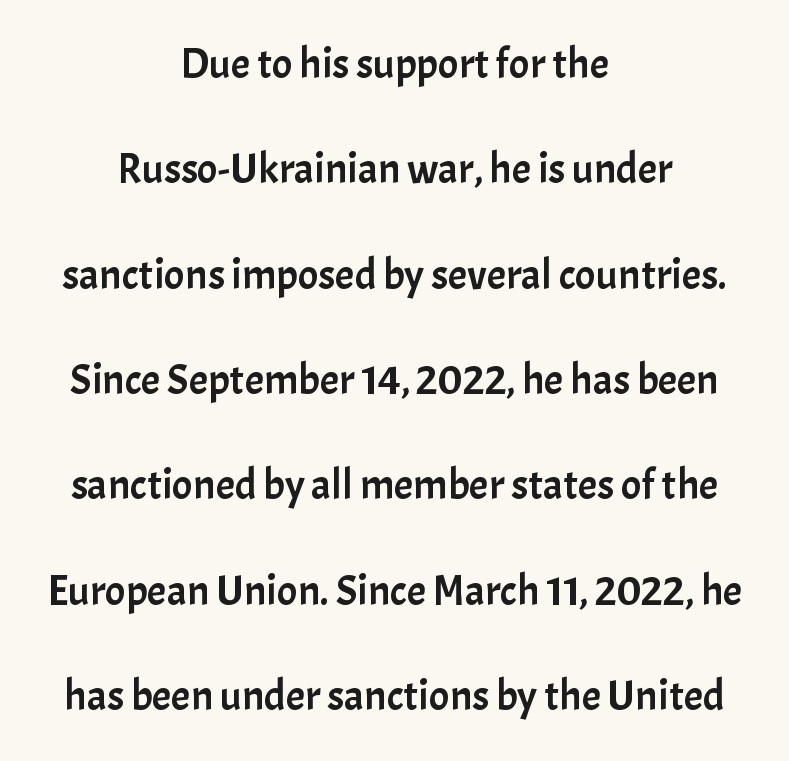
Q: Is the text italic (slanted)? A: No, it is upright.
Q: Is the typeface a serif or a sans-serif typeface? A: Sans-serif.
Q: Is the text underlined? A: No.
Q: How is the paragraph aligned? A: Centered.
Q: Is the spacing between letters normal or unusually wide? A: Normal.
Q: Is the spacing between lines tight, normal or loose? A: Loose.
Q: Width (condensed, normal, or wide)? A: Normal.
Q: Stroke contrast? A: Low.
Q: x-height? A: Medium.
Q: Monospaced? A: No.
